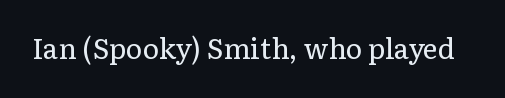
A typesetter would call this proportional, since set widths differ per character. This is roman type, the default non-slanted kind. The rendering keeps characters at their native spacing. Clear beneath every line of the passage. Old-style or modern, the face here clearly has serifs. Stems and bowls with no extra thickness — not bold.
